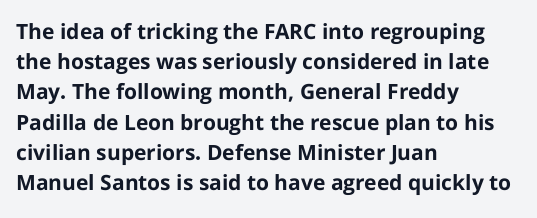
{"italic": "no", "bold": "yes", "underline": "no", "align": "left", "line_spacing": "normal", "line_spacing_ratio": 1.44, "letter_spacing": "normal", "letter_spacing_em": 0.0, "glyph_px": 21}
